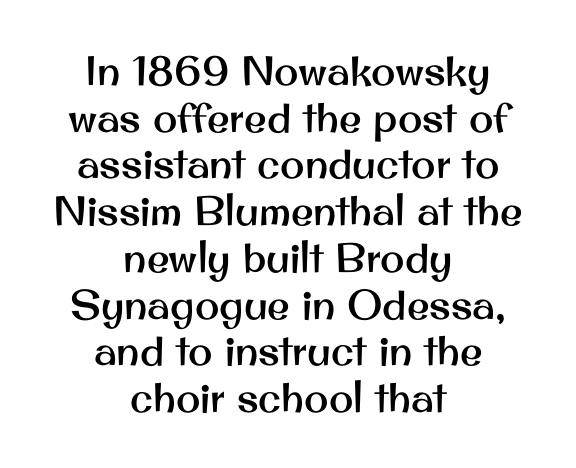
Short and long lines alike share a common midpoint. What kind of face is this? One without serifs — a sans. Whoever set this chose condensed vertical rhythm over breathing room. The strip under each line holds only bare page. The line texture is even and compact thanks to regular tracking.
